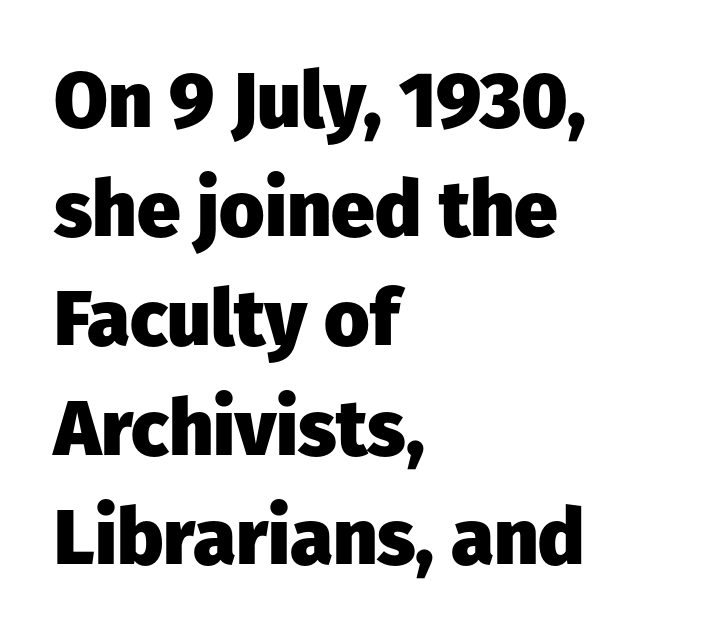
{"serif": "no", "italic": "no", "bold": "yes", "weight": "heavy", "width": "normal", "stroke_contrast": "low", "x_height": "medium", "monospaced": "no", "underline": "no", "align": "left", "line_spacing": "normal", "line_spacing_ratio": 1.4, "letter_spacing": "normal", "letter_spacing_em": 0.0, "glyph_px": 78}
